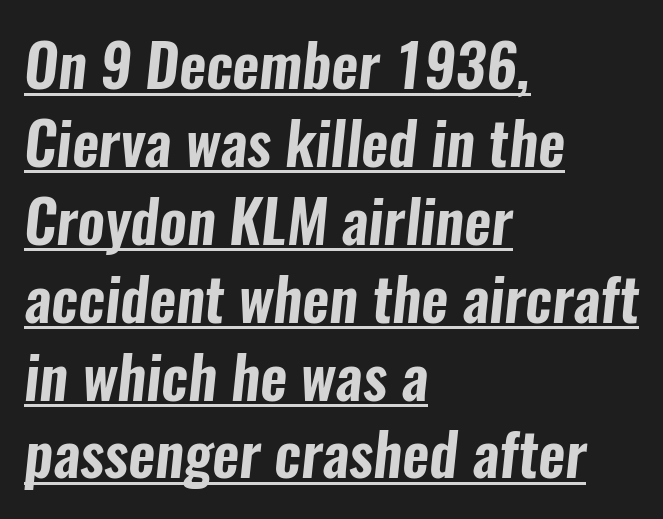
These lines are set flush left with a ragged right edge. A typesetter would call this zero additional tracking. A sans-serif font was chosen for this passage. The face used here is proportionally spaced, like ordinary book or web type.
